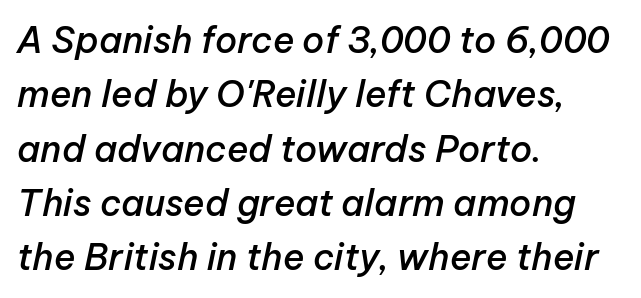
{"italic": "yes", "lean": "right", "slant_degrees": 12, "bold": "semi", "weight": "semibold", "width": "normal", "stroke_contrast": "low", "x_height": "medium", "monospaced": "no", "underline": "no", "align": "left", "line_spacing": "normal", "line_spacing_ratio": 1.51, "letter_spacing": "normal", "letter_spacing_em": 0.0, "glyph_px": 36}
